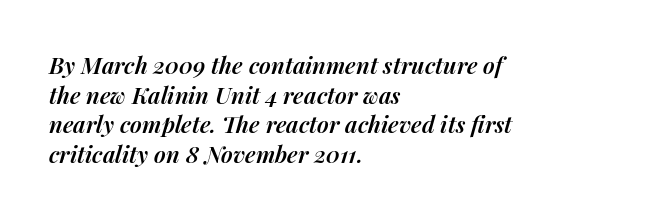
Descenders are the only things crossing below the line. If you drew a ruler down the left edge, every line would touch it. Students, observe: this is what conventionally led text looks like. In terms of weight, the rendering is demibold, just under bold. The face used here has a pronounced slope to its letters.
